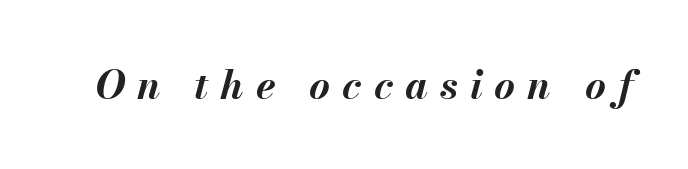
The image shows 40 px bold type, italic (leaning right); set unusually wide letter spacing (+0.3 em), not underlined; medium stroke contrast and a small x-height.
